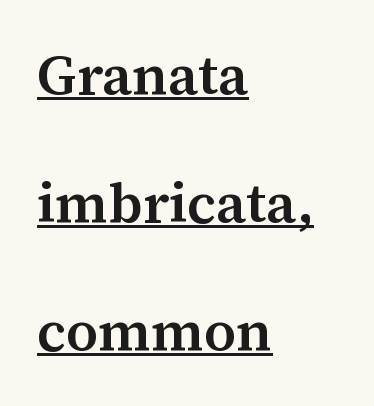
{"serif": "yes", "italic": "no", "bold": "semi", "weight": "semibold", "width": "normal", "stroke_contrast": "medium", "x_height": "medium", "monospaced": "no", "underline": "yes", "align": "left", "line_spacing": "loose", "line_spacing_ratio": 2.29, "letter_spacing": "normal", "letter_spacing_em": 0.0, "glyph_px": 56}
